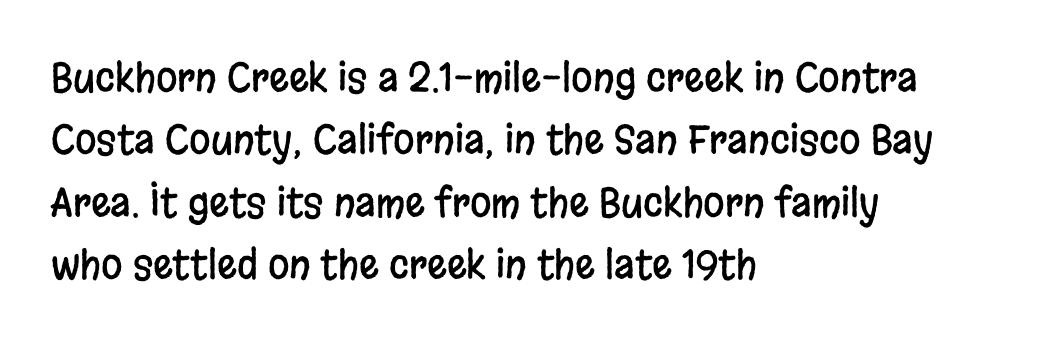
{"serif": "no", "italic": "no", "width": "condensed", "stroke_contrast": "low", "x_height": "large", "monospaced": "no", "underline": "no", "align": "left", "line_spacing": "normal", "line_spacing_ratio": 1.6, "letter_spacing": "normal", "letter_spacing_em": 0.0, "glyph_px": 39}
